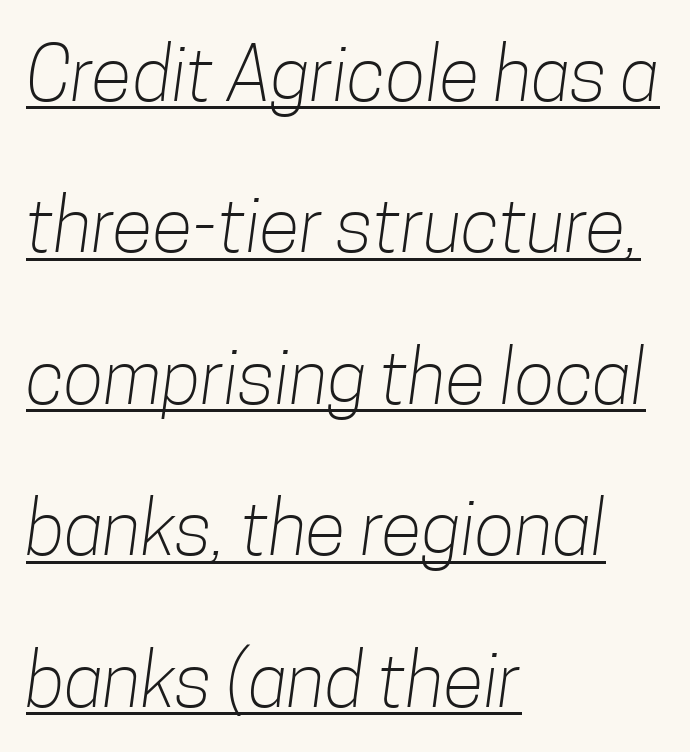
{"serif": "no", "bold": "no", "weight": "light", "width": "condensed", "stroke_contrast": "low", "x_height": "medium", "monospaced": "no", "underline": "yes", "align": "left", "line_spacing": "loose", "line_spacing_ratio": 2.02, "letter_spacing": "normal", "letter_spacing_em": 0.0, "glyph_px": 75}
